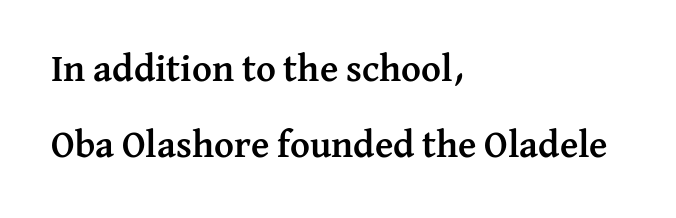
The image shows 38 px semibold serif type, upright; set left-aligned, loose line spacing (2.01x), normal letter spacing, not underlined; medium stroke contrast and a medium x-height.
